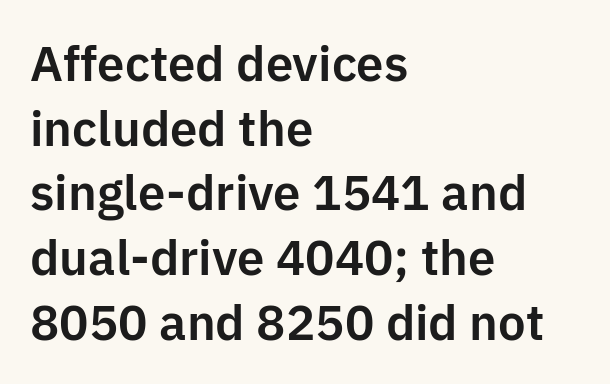
The image shows 49 px sans-serif type, upright; set left-aligned, normal line spacing (1.32x), normal letter spacing, not underlined; low stroke contrast and a medium x-height.
